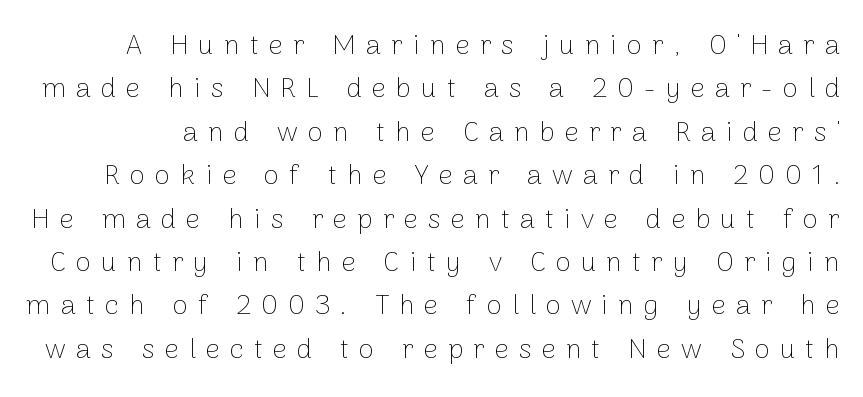
The letterforms stand isolated, each surrounded by extra space. Heft: none added — not bold. The foot of each line stays bare and open. The rendering uses a moderate line-height, typical for paragraphs. The rendering uses natural spacing where letterforms have individual widths.
